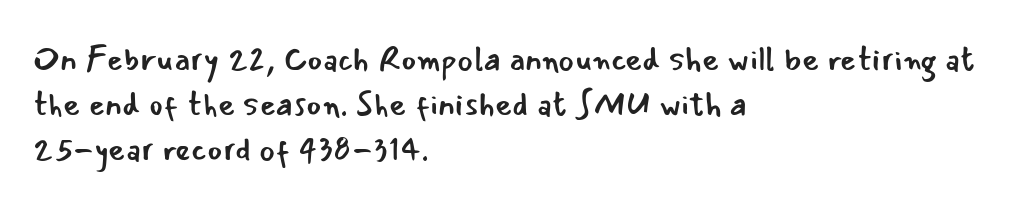
{"serif": "no", "italic": "no", "bold": "no", "weight": "regular", "width": "normal", "stroke_contrast": "low", "x_height": "small", "monospaced": "no", "underline": "no", "align": "left", "line_spacing": "normal", "line_spacing_ratio": 1.36, "letter_spacing": "normal", "letter_spacing_em": 0.0, "glyph_px": 33}
